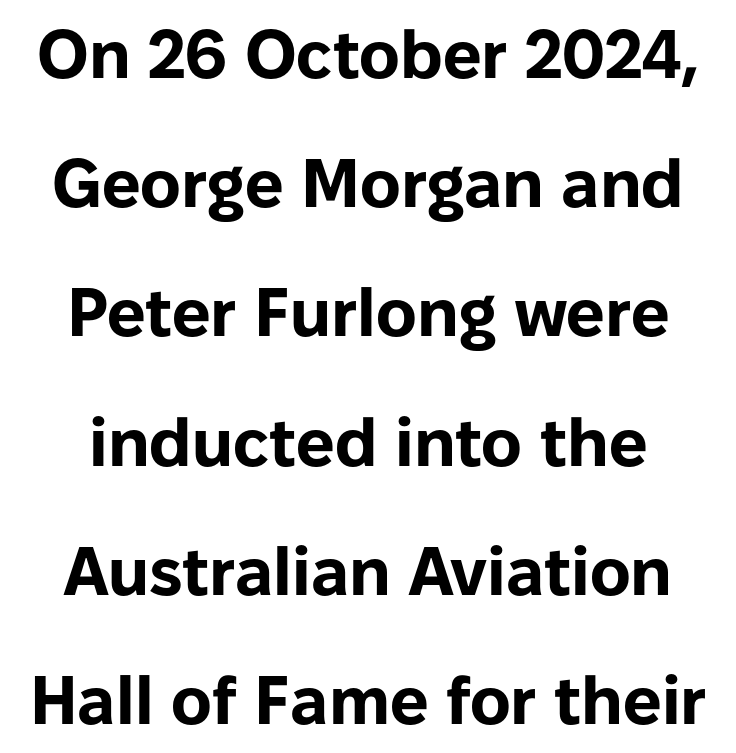
Note the varied advance widths — an 'i' is clearly narrower than an 'm'. Inter-character spacing is left at the font's built-in metrics. The axis of the letterforms is exactly vertical. You'd pick this weight for a headline — it's a proper bold.
